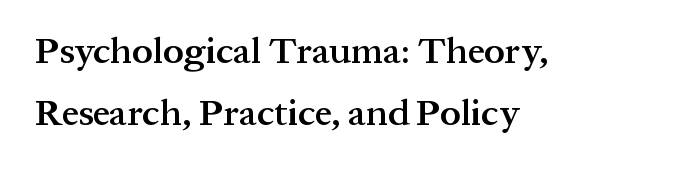
Q: Is the text bold? A: Semi-bold.
Q: Is the text italic (slanted)? A: No, it is upright.
Q: Is the typeface a serif or a sans-serif typeface? A: Serif.
Q: Is the text underlined? A: No.
Q: How is the paragraph aligned? A: Left-aligned.
Q: Is the spacing between letters normal or unusually wide? A: Normal.
Q: Is the spacing between lines tight, normal or loose? A: Normal.
Q: Width (condensed, normal, or wide)? A: Normal.
Q: Stroke contrast? A: Medium.
Q: x-height? A: Medium.
Q: Monospaced? A: No.
